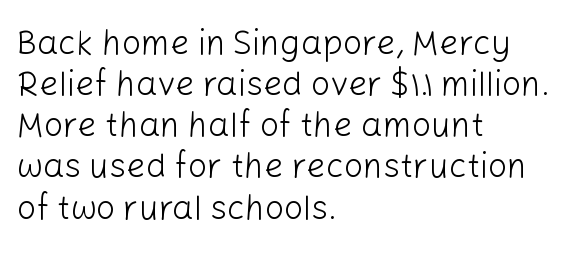
Q: Is the text bold? A: No.
Q: Is the text italic (slanted)? A: No, it is upright.
Q: Is the typeface a serif or a sans-serif typeface? A: Sans-serif.
Q: Is the text underlined? A: No.
Q: How is the paragraph aligned? A: Left-aligned.
Q: Is the spacing between letters normal or unusually wide? A: Normal.
Q: Width (condensed, normal, or wide)? A: Normal.
Q: Stroke contrast? A: Low.
Q: x-height? A: Medium.
Q: Monospaced? A: No.
